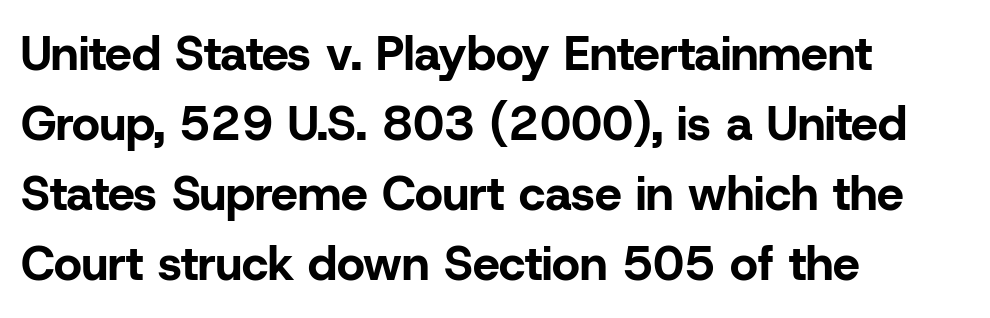
{"serif": "no", "italic": "no", "bold": "yes", "weight": "bold", "width": "normal", "stroke_contrast": "low", "x_height": "medium", "monospaced": "no", "underline": "no", "align": "left", "line_spacing": "normal", "line_spacing_ratio": 1.46, "letter_spacing": "normal", "letter_spacing_em": 0.0, "glyph_px": 48}
